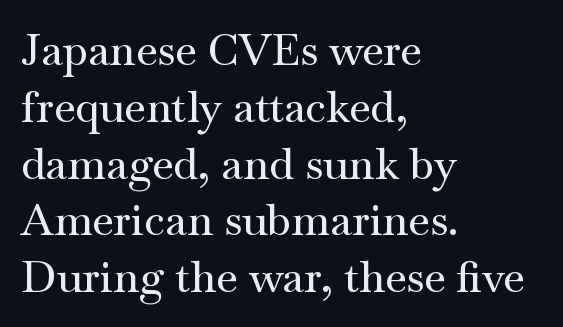
The image shows 44 px wide serif type, upright; set left-aligned, normal line spacing (1.29x), normal letter spacing, not underlined; medium stroke contrast and a small x-height.
